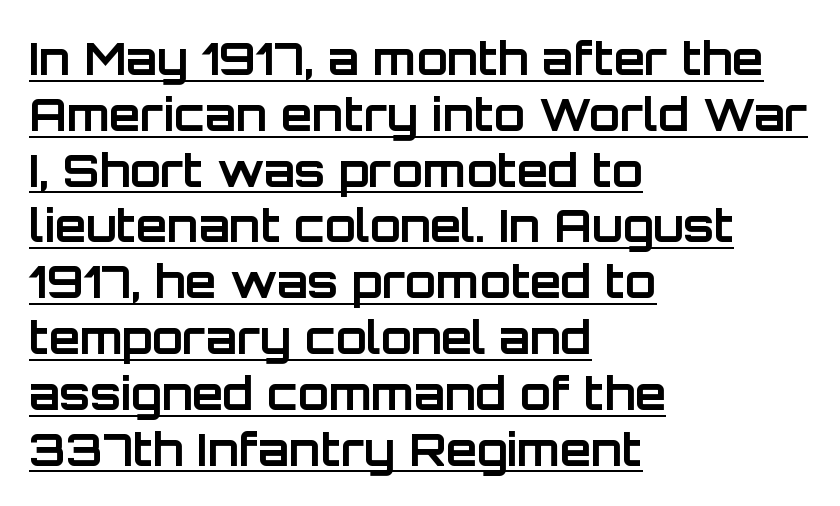
These lines stack with their left ends in a neat column. The face used here is proportionally spaced, like ordinary book or web type. A typesetter would label this face a sans. The passage shown is emphatically bold.
